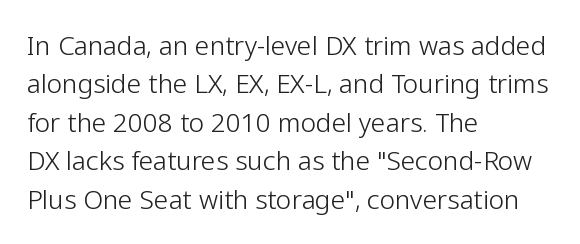
{"italic": "no", "bold": "no", "underline": "no", "align": "left", "line_spacing": "normal", "line_spacing_ratio": 1.48, "letter_spacing": "normal", "letter_spacing_em": 0.0, "glyph_px": 26}
